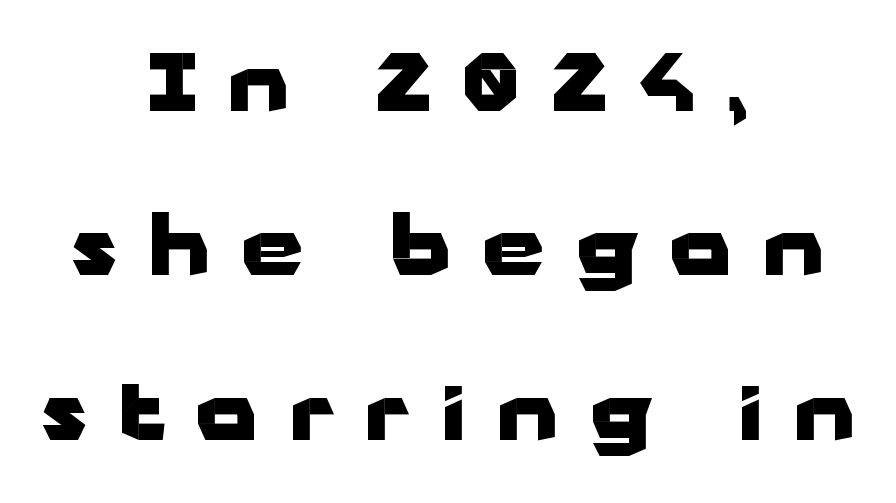
The image shows 79 px heavy, wide sans-serif type, upright; set centered, loose line spacing (2.08x), unusually wide letter spacing (+0.4 em), not underlined; low stroke contrast and a medium x-height.
